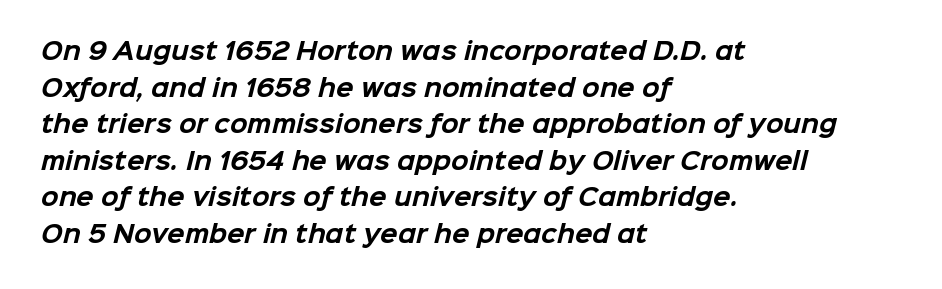
Strong, thick strokes mark this as bold type. Casual observation: everything's shoved over to the left. Only glyphs here, with clear space below each row. Vertically, the passage feels balanced, rows spaced as you'd expect.
